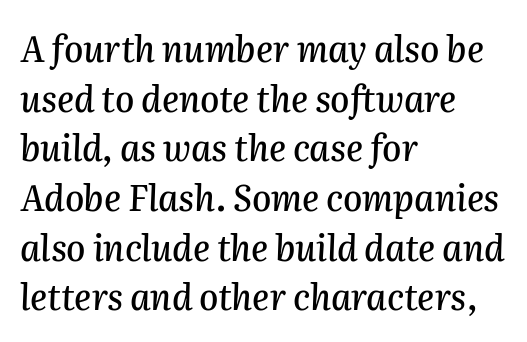
{"italic": "yes", "lean": "right", "slant_degrees": 2, "width": "normal", "stroke_contrast": "medium", "x_height": "medium", "monospaced": "no", "underline": "no", "align": "left", "line_spacing": "normal", "line_spacing_ratio": 1.42, "letter_spacing": "normal", "letter_spacing_em": 0.0, "glyph_px": 35}
